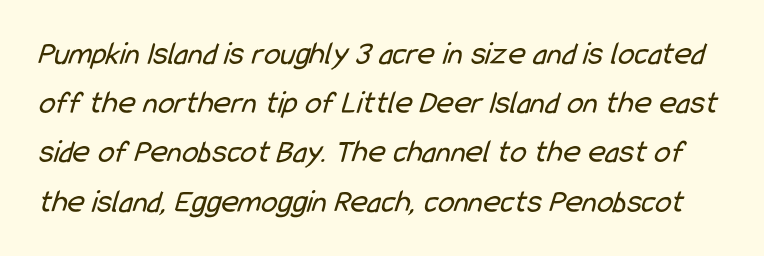
{"serif": "no", "bold": "no", "weight": "regular", "width": "condensed", "stroke_contrast": "low", "x_height": "medium", "monospaced": "no", "underline": "no", "line_spacing": "normal", "line_spacing_ratio": 1.49, "letter_spacing": "normal", "letter_spacing_em": 0.0, "glyph_px": 33}
